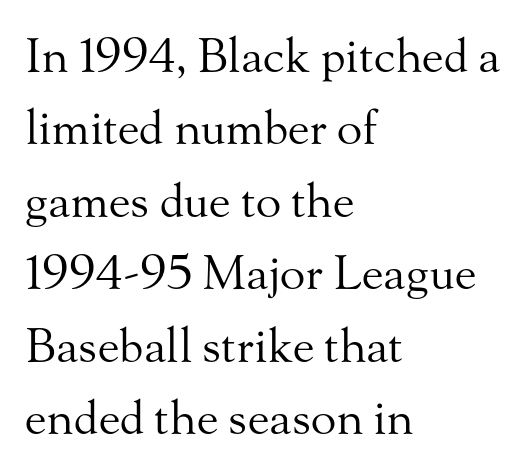
The image shows 47 px regular-weight serif type, upright; set left-aligned, normal line spacing (1.54x), normal letter spacing, not underlined; medium stroke contrast and a small x-height.
